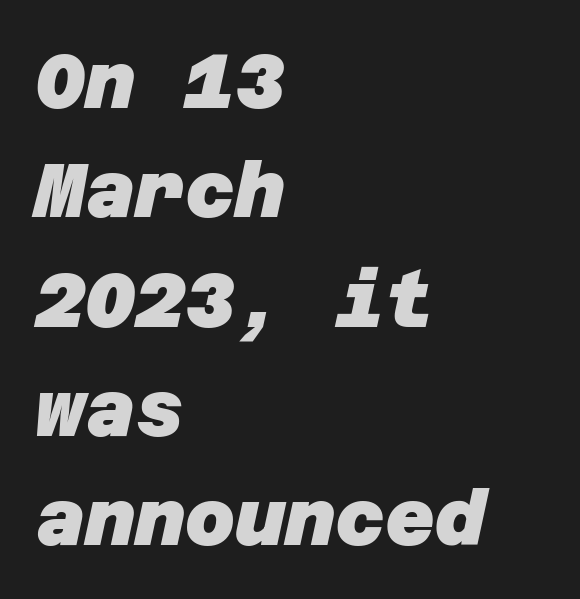
The image shows 77 px heavy sans-serif type; set left-aligned, normal line spacing (1.42x), normal letter spacing, not underlined; low stroke contrast and a large x-height.
